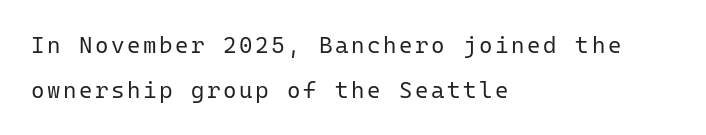
Q: Is the text bold? A: No.
Q: Is the text italic (slanted)? A: No, it is upright.
Q: Is the text underlined? A: No.
Q: How is the paragraph aligned? A: Left-aligned.
Q: Is the spacing between lines tight, normal or loose? A: Loose.
